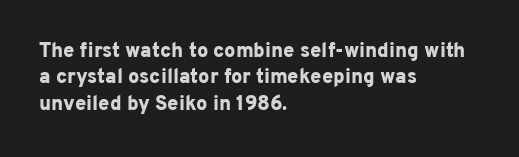
No extra tracking has been applied to these lines. The font is running at its bold setting. Students, observe: this is what conventionally led text looks like. Ascenders rise straight up at ninety degrees.
